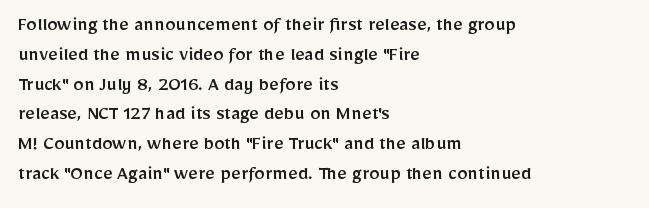
Which margin do the lines hug? The left one — the right edge is uneven. The letters stand upright; this is a roman face. Any mark beneath the type? The region is blank. The space between consecutive lines is moderate. No extra tracking has been applied to these lines.
